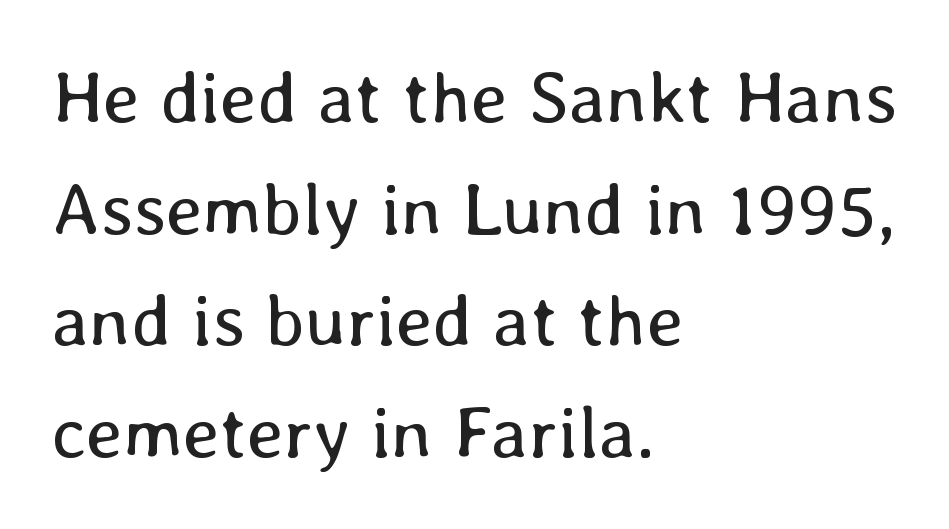
The image shows 74 px regular-weight type, upright; set left-aligned, normal line spacing (1.51x), normal letter spacing, not underlined; low stroke contrast and a medium x-height.
